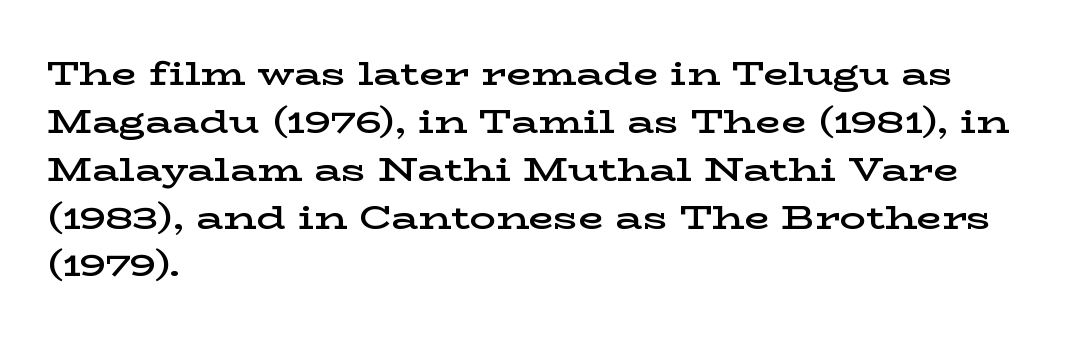
Standard letterfit; no display-style spreading of the glyphs. The foot of each line stays bare and open. This sample has the flowing, uneven cadence of proportional lettering. The typography opts for an upright posture over an oblique one. Weight: semibold (demi).
